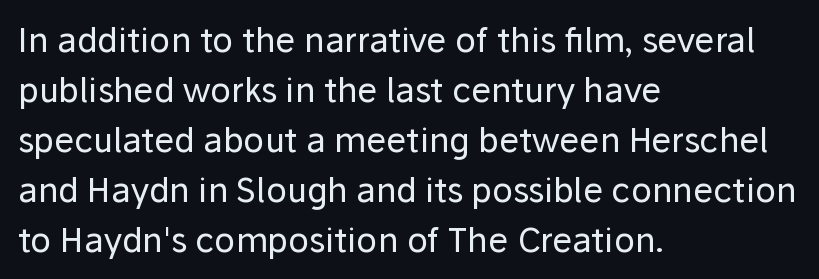
The image shows 34 px regular-weight sans-serif type, upright; set left-aligned, normal line spacing (1.47x), normal letter spacing, not underlined; low stroke contrast and a medium x-height.
